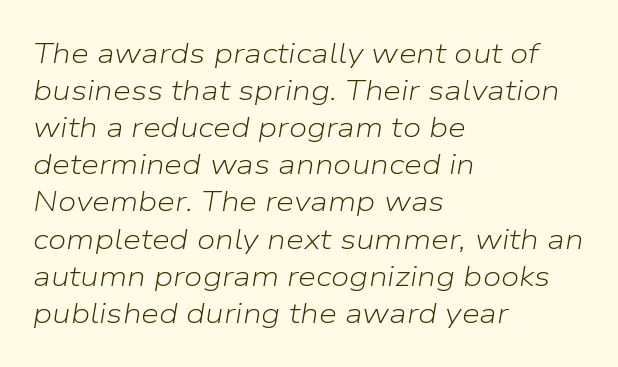
Descenders are the only things crossing below the line. Emphasis-style slanted type is in use. The designer left line spacing at the default. Counters stay open thanks to moderate or lighter strokes.
